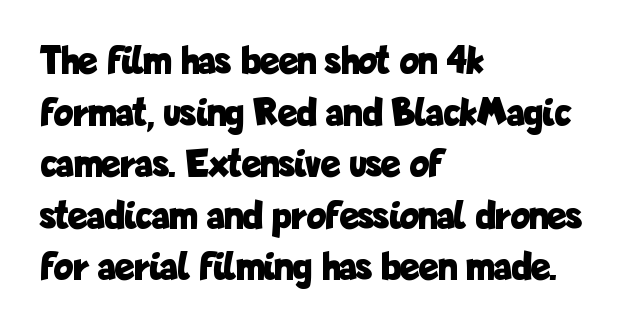
{"serif": "no", "italic": "no", "bold": "yes", "weight": "bold", "width": "condensed", "stroke_contrast": "low", "x_height": "medium", "monospaced": "no", "underline": "no", "align": "left", "line_spacing": "normal", "line_spacing_ratio": 1.29, "letter_spacing": "normal", "letter_spacing_em": 0.0, "glyph_px": 40}
